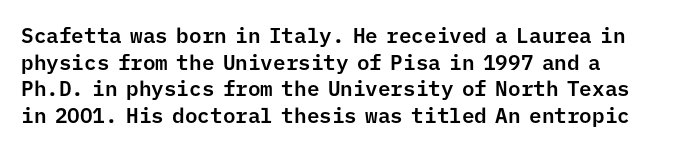
Q: Is the text italic (slanted)? A: No, it is upright.
Q: Is the text underlined? A: No.
Q: Is the spacing between letters normal or unusually wide? A: Normal.
Q: Is the spacing between lines tight, normal or loose? A: Normal.
